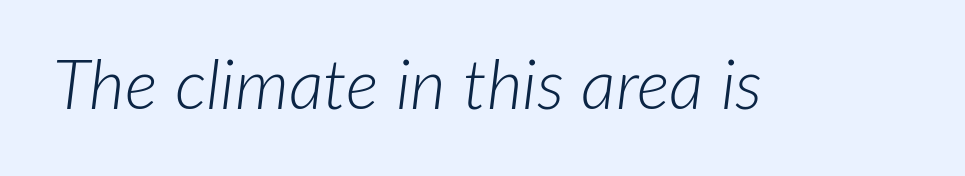
Q: Is the text bold? A: No.
Q: Is the text italic (slanted)? A: Yes, it leans right by about 7 degrees.
Q: Is the text underlined? A: No.
Q: Is the spacing between letters normal or unusually wide? A: Normal.
Q: Width (condensed, normal, or wide)? A: Normal.
Q: Stroke contrast? A: Low.
Q: x-height? A: Medium.
Q: Monospaced? A: No.
